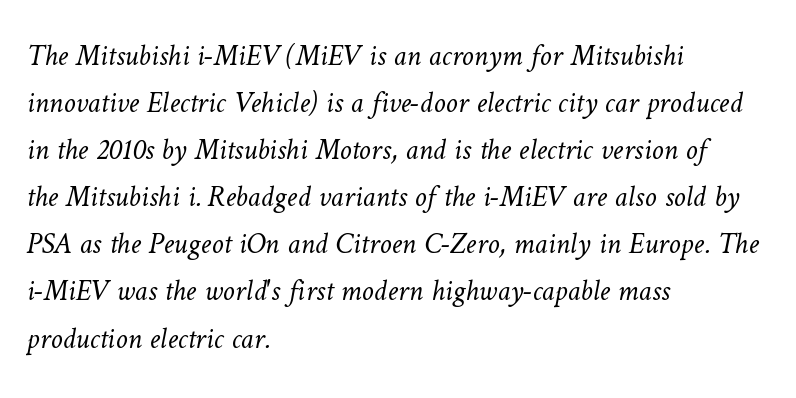
Looks like regular typesetting: each glyph gets only the width it needs. A typesetter would call this zero additional tracking. The lines in this sample share a left origin and differ only in where they stop. The block of text has a typical density, with ordinary space between rows. Each row of text sits above clean, open space.
